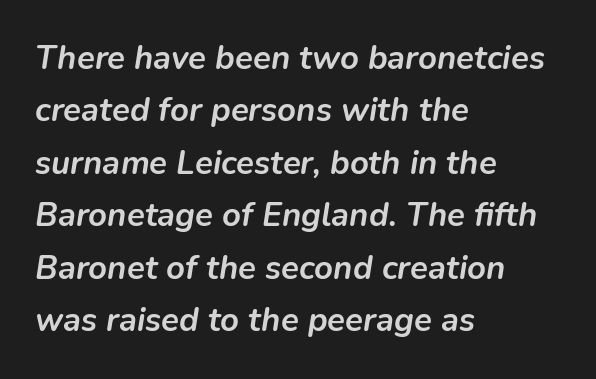
This sample has the flowing, uneven cadence of proportional lettering. Each word holds together tightly as a unit, with standard inter-letter gaps. The compositor pushed each line to the left boundary. The designer left line spacing at the default. Tall strokes in this sample are angled rather than plumb.
